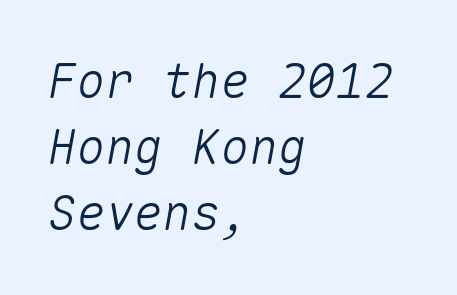
Q: Is the text italic (slanted)? A: Yes, it leans right by about 10 degrees.
Q: Is the text underlined? A: No.
Q: How is the paragraph aligned? A: Left-aligned.
Q: Is the spacing between letters normal or unusually wide? A: Normal.
Q: Is the spacing between lines tight, normal or loose? A: Normal.
Q: Width (condensed, normal, or wide)? A: Normal.
Q: Stroke contrast? A: Medium.
Q: x-height? A: Medium.
Q: Monospaced? A: Yes.
